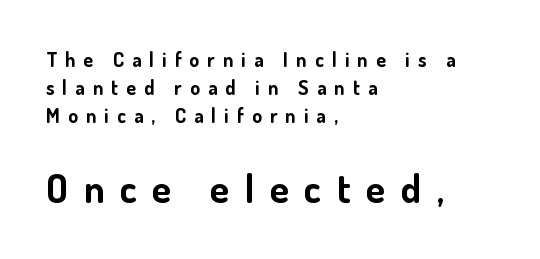
{"serif": "no", "italic": "no", "bold": "yes", "weight": "bold", "width": "normal", "stroke_contrast": "low", "x_height": "small", "monospaced": "no", "underline": "no", "align": "left", "line_spacing": "normal", "line_spacing_ratio": 1.41, "letter_spacing": "wide", "letter_spacing_em": 0.4, "larger_block": "second", "size_ratio": 1.95, "glyph_px": 39}
